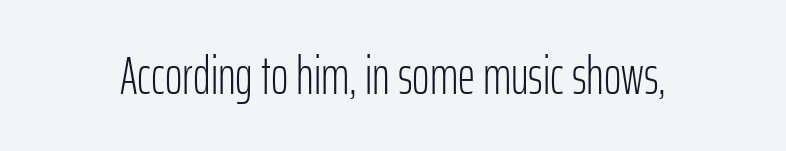
Q: Is the text bold? A: No.
Q: Is the text italic (slanted)? A: No, it is upright.
Q: Is the typeface a serif or a sans-serif typeface? A: Sans-serif.
Q: Is the text underlined? A: No.
Q: Is the spacing between letters normal or unusually wide? A: Normal.
Q: Width (condensed, normal, or wide)? A: Condensed.
Q: Stroke contrast? A: Low.
Q: x-height? A: Medium.
Q: Monospaced? A: No.
